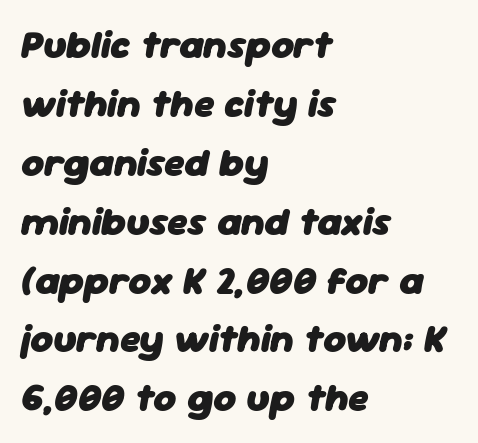
Q: Is the text bold? A: Yes.
Q: Is the text italic (slanted)? A: Yes, it leans right by about 11 degrees.
Q: Is the text underlined? A: No.
Q: How is the paragraph aligned? A: Left-aligned.
Q: Is the spacing between letters normal or unusually wide? A: Normal.
Q: Is the spacing between lines tight, normal or loose? A: Normal.
Q: Width (condensed, normal, or wide)? A: Normal.
Q: Stroke contrast? A: Low.
Q: x-height? A: Medium.
Q: Monospaced? A: No.
